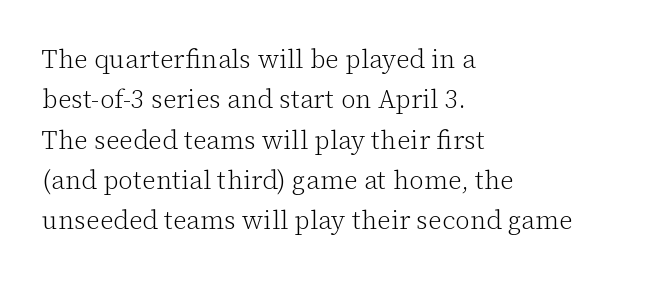
{"italic": "no", "bold": "no", "underline": "no", "align": "left", "line_spacing": "normal", "line_spacing_ratio": 1.55, "letter_spacing": "normal", "letter_spacing_em": 0.0, "glyph_px": 26}
